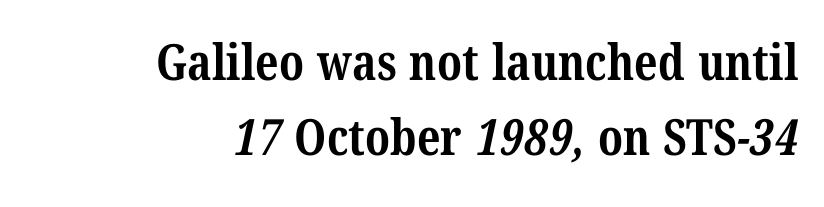
Q: Is the text bold? A: Yes.
Q: Is the typeface a serif or a sans-serif typeface? A: Serif.
Q: Is the text underlined? A: No.
Q: How is the paragraph aligned? A: Right-aligned.
Q: Is the spacing between letters normal or unusually wide? A: Normal.
Q: Is the spacing between lines tight, normal or loose? A: Normal.
Q: Width (condensed, normal, or wide)? A: Condensed.
Q: Stroke contrast? A: Medium.
Q: x-height? A: Medium.
Q: Monospaced? A: No.
